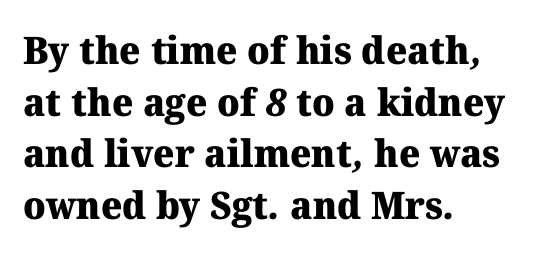
The image shows 38 px heavy serif type; set left-aligned, normal line spacing (1.36x), normal letter spacing, not underlined; medium stroke contrast and a medium x-height.
